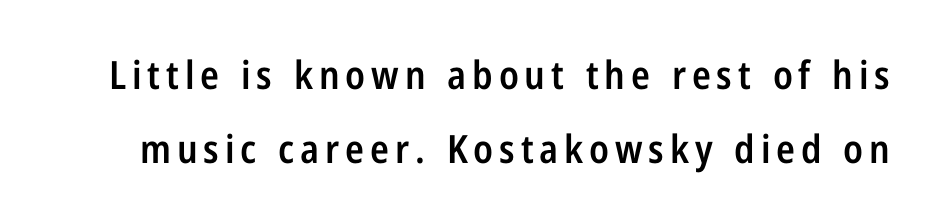
The image shows 39 px semibold, condensed sans-serif type, upright; set line spacing 1.89x, not underlined; low stroke contrast and a medium x-height.
